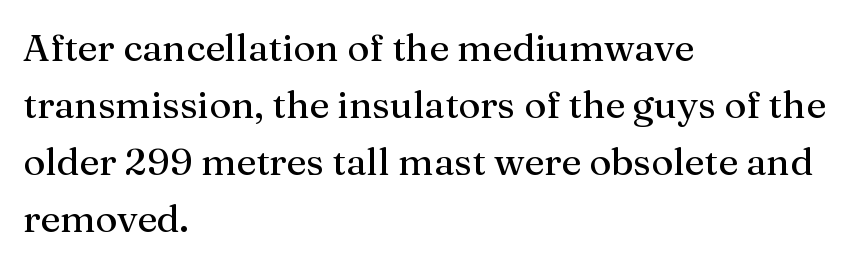
Q: Is the text italic (slanted)? A: No, it is upright.
Q: Is the typeface a serif or a sans-serif typeface? A: Serif.
Q: Is the text underlined? A: No.
Q: How is the paragraph aligned? A: Left-aligned.
Q: Is the spacing between letters normal or unusually wide? A: Normal.
Q: Is the spacing between lines tight, normal or loose? A: Normal.
Q: Width (condensed, normal, or wide)? A: Normal.
Q: Stroke contrast? A: Medium.
Q: x-height? A: Medium.
Q: Monospaced? A: No.
